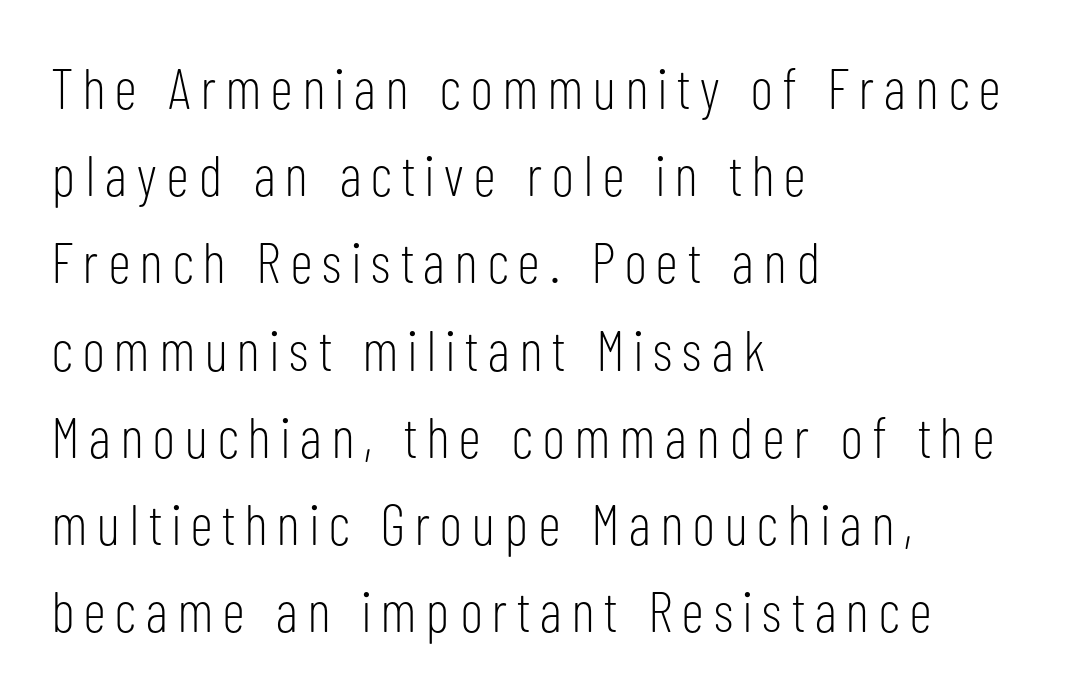
The letters advance in unequal steps, a hallmark of proportional type. Type style note: lacks serifs. What's the leading like? Ordinary, nothing unusual. Each row of text sits above clean, open space.
